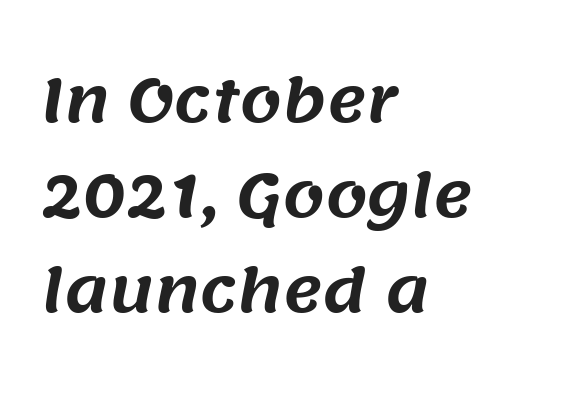
{"serif": "no", "width": "normal", "stroke_contrast": "medium", "x_height": "large", "monospaced": "no", "underline": "no", "align": "left", "line_spacing": "normal", "line_spacing_ratio": 1.58, "letter_spacing": "normal", "letter_spacing_em": 0.0, "glyph_px": 60}
